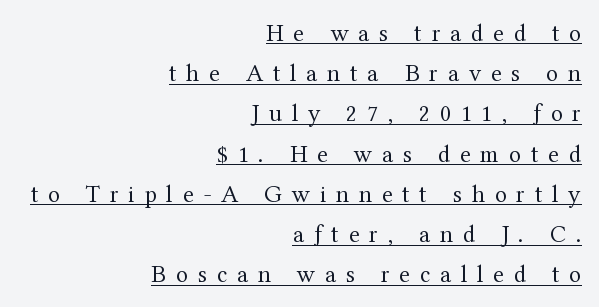
Words appear elongated and porous because spacing is wide. Looks like someone drew a line under every word here. The font is comparable to plain body text, perhaps lighter. Each new line begins a customary step beneath the previous one. Posture: upright roman. Compared with a flush-left layout, this one pins lines to the opposite, right side.
